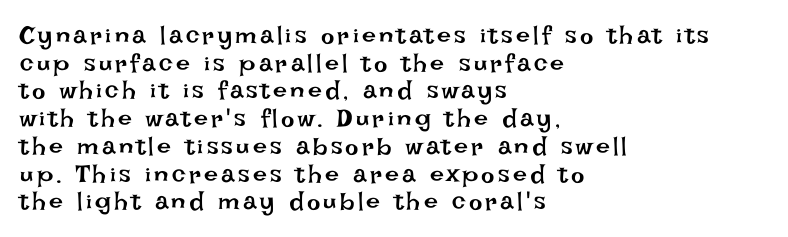
Q: Is the text bold? A: No.
Q: Is the text italic (slanted)? A: No, it is upright.
Q: Is the text underlined? A: No.
Q: How is the paragraph aligned? A: Left-aligned.
Q: Is the spacing between lines tight, normal or loose? A: Tight.
